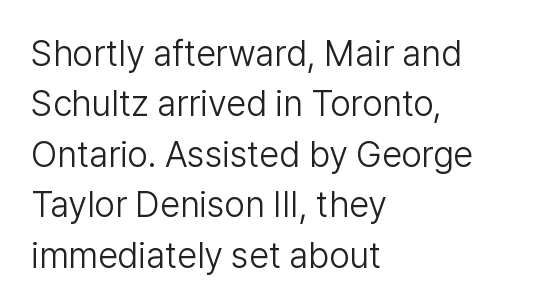
The image shows 36 px light sans-serif type, upright; set left-aligned, normal line spacing (1.4x), normal letter spacing, not underlined; low stroke contrast and a medium x-height.
